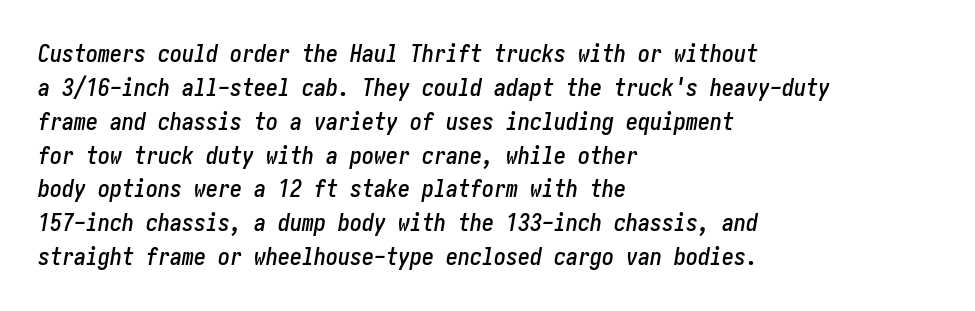
The image shows 24 px text type, italic (leaning right); set left-aligned, normal line spacing (1.41x), normal letter spacing, not underlined.
